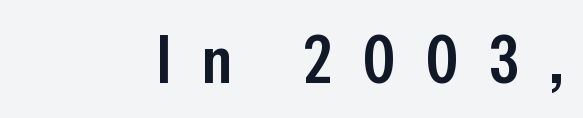
The image shows 67 px semibold, condensed sans-serif type, upright; set right-aligned, unusually wide letter spacing (+0.46 em), not underlined; low stroke contrast and a medium x-height.
